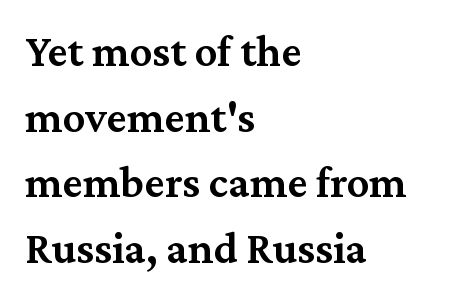
Observe the serifs anchoring each vertical stroke in this sample. Spacing verdict: proportional, widths tailored to each character. Semibold letterforms, between regular and bold. Decoration check: the copy has no underline. The type is set solid horizontally, with unmodified tracking. The rows are spaced the way most documents space them.
